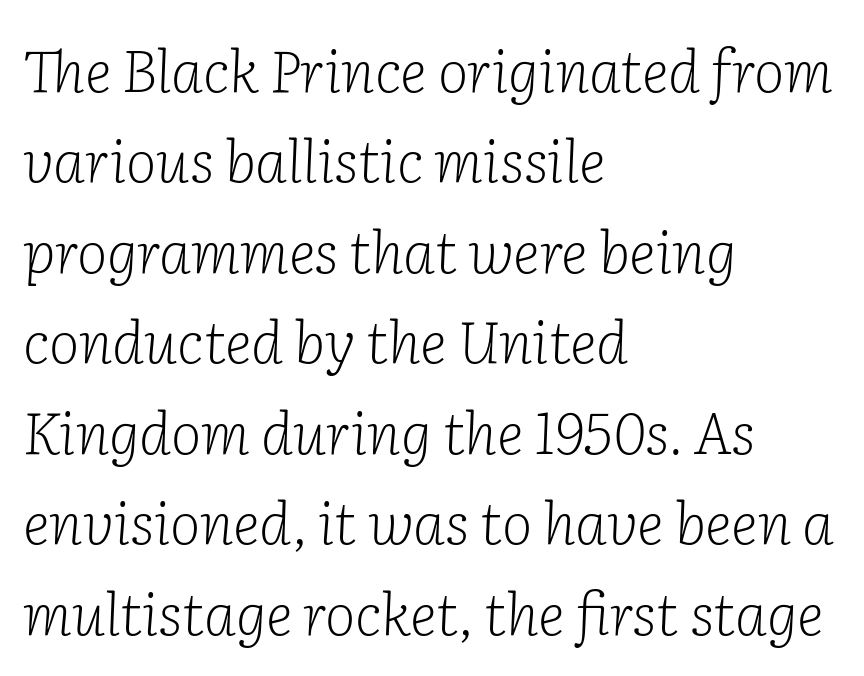
In CSS terms this would be text-align: left. The font sits on the lighter half of the weight spectrum, regular included. This is serif lettering, the kind often seen in printed books. Inter-character spacing is left at the font's built-in metrics. A bare baseline throughout the passage. Notice how the stems are inclined rather than vertical — that's the hallmark of italics.
